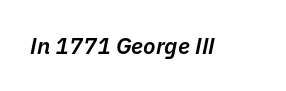
The image shows 23 px text type, italic (leaning right); set normal letter spacing, not underlined.
